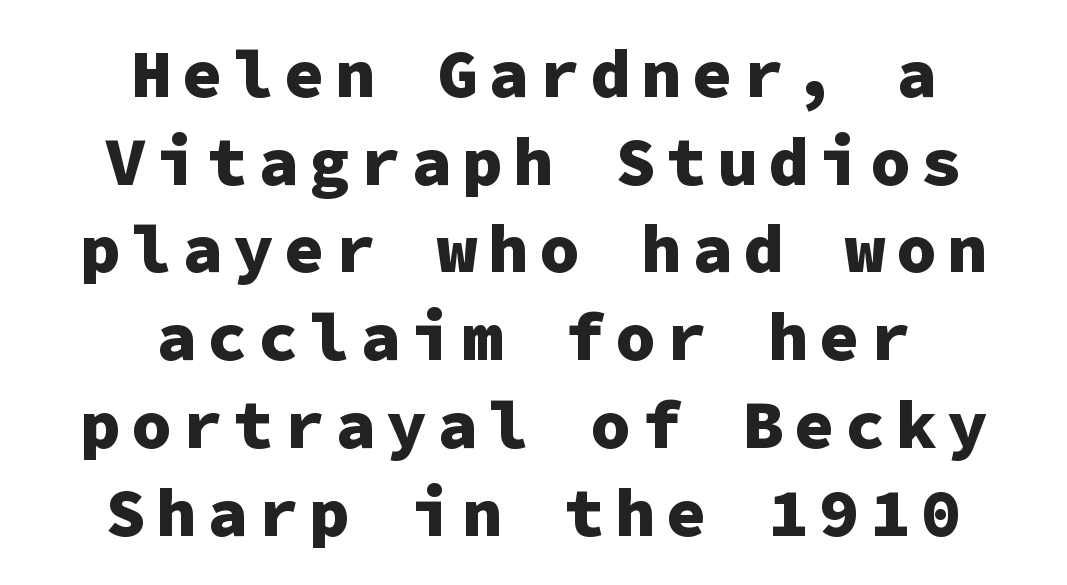
Spacing verdict: monospaced, one width for all characters. Each glyph is drawn with heavy, bold strokes. Note: no serifs on the glyphs. The space directly below the letters is spotless.
